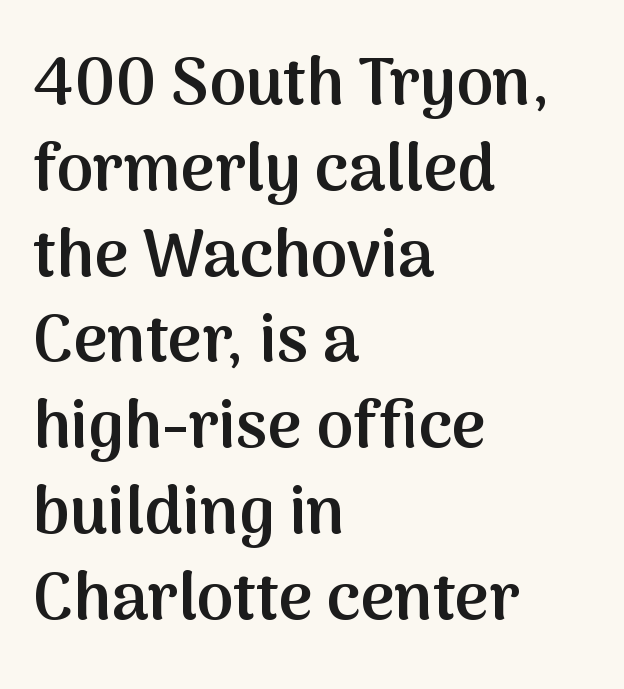
Q: Is the text bold? A: Semi-bold.
Q: Is the text italic (slanted)? A: No, it is upright.
Q: Is the typeface a serif or a sans-serif typeface? A: Sans-serif.
Q: Is the text underlined? A: No.
Q: How is the paragraph aligned? A: Left-aligned.
Q: Is the spacing between letters normal or unusually wide? A: Normal.
Q: Is the spacing between lines tight, normal or loose? A: Normal.
Q: Width (condensed, normal, or wide)? A: Normal.
Q: Stroke contrast? A: Medium.
Q: x-height? A: Medium.
Q: Monospaced? A: No.
